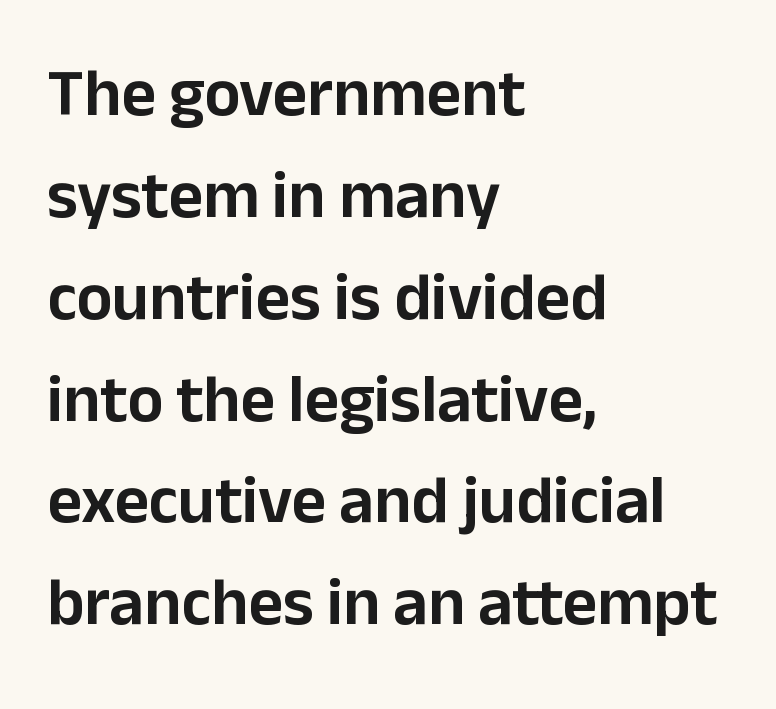
The image shows 67 px sans-serif type, upright; set left-aligned, normal line spacing (1.52x), normal letter spacing, not underlined; low stroke contrast and a medium x-height.
